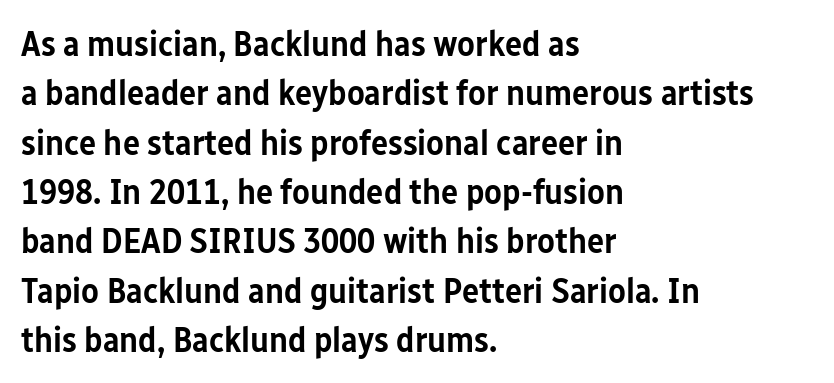
No feet cap the strokes, marking this as sans-serif type. The lettering stays uniformly vertical, giving the passage a roman look. The rag falls on the right side of this text block. The passage shown is typed in a proportional face where columns would drift. Unmarked baselines from the first word to the last. The gaps between neighbouring characters are ordinary and unremarkable.
